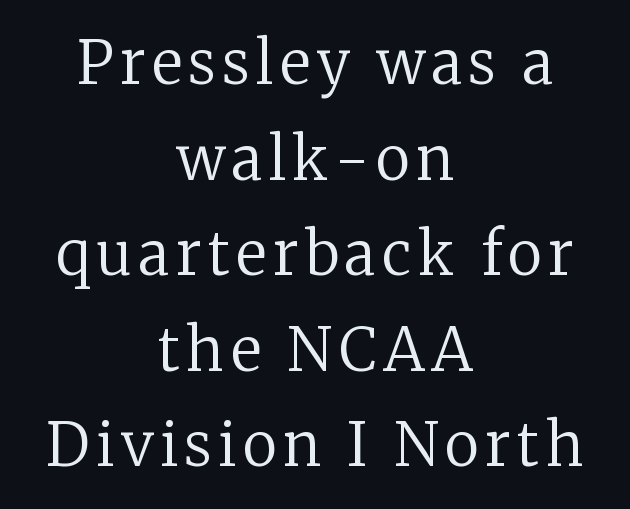
The image shows 59 px regular-weight serif type, upright; set centered, normal line spacing (1.62x), not underlined; low stroke contrast and a medium x-height.
